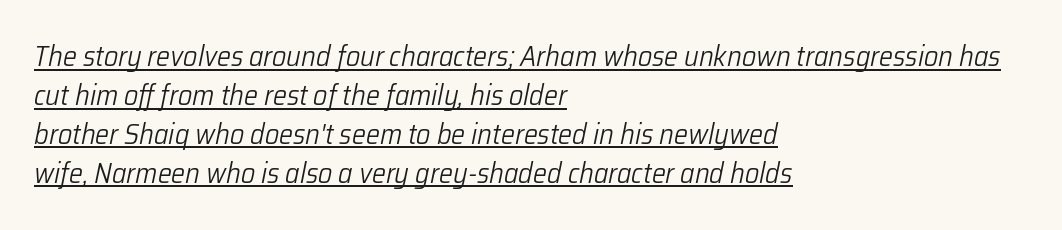
{"italic": "yes", "lean": "right", "slant_degrees": 12, "bold": "no", "weight": "light", "width": "normal", "stroke_contrast": "low", "x_height": "medium", "monospaced": "no", "underline": "yes", "align": "left", "line_spacing": "normal", "line_spacing_ratio": 1.39, "letter_spacing": "normal", "letter_spacing_em": 0.0, "glyph_px": 28}
